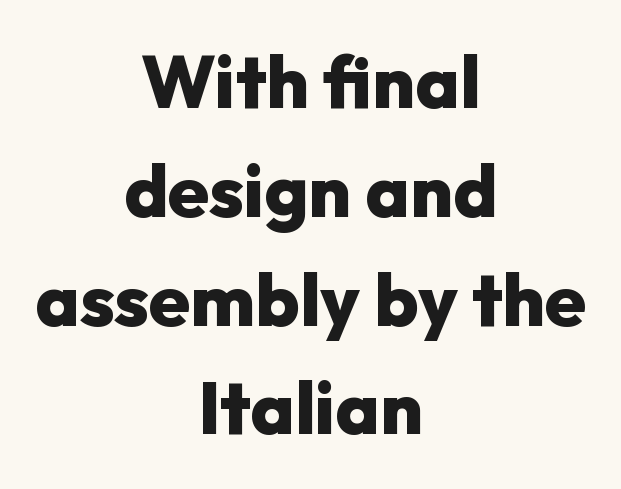
Q: Is the text bold? A: Yes.
Q: Is the text italic (slanted)? A: No, it is upright.
Q: Is the typeface a serif or a sans-serif typeface? A: Sans-serif.
Q: Is the text underlined? A: No.
Q: How is the paragraph aligned? A: Centered.
Q: Is the spacing between letters normal or unusually wide? A: Normal.
Q: Is the spacing between lines tight, normal or loose? A: Normal.
Q: Width (condensed, normal, or wide)? A: Normal.
Q: Stroke contrast? A: Low.
Q: x-height? A: Medium.
Q: Monospaced? A: No.
